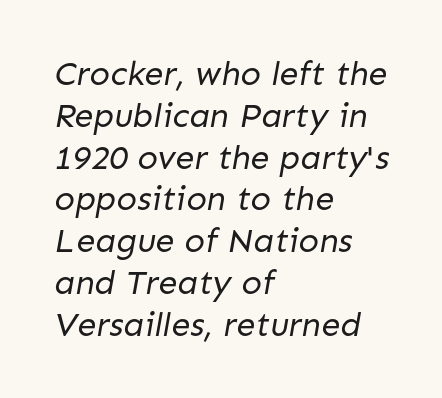
A typesetter would call this proportional, since set widths differ per character. Caption: face not bold, strokes unweighted. The tracking reads as untouched default to a designer's eye. Letters rest on an invisible, unmarked baseline. If you drew a ruler down the left edge, every line would touch it. Observe the absence of serifs on each vertical stroke in this sample.
